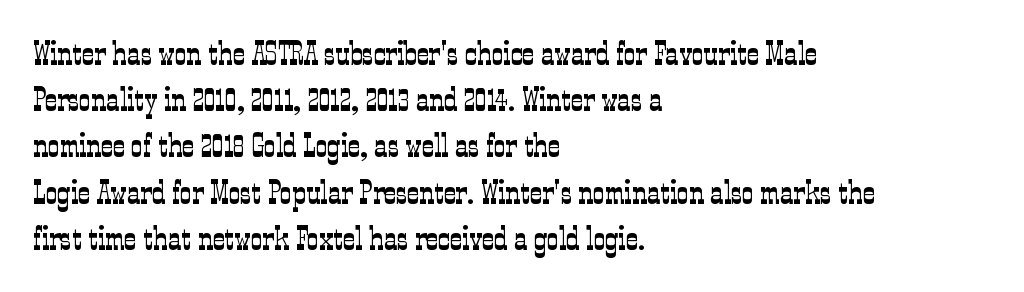
{"serif": "yes", "italic": "no", "bold": "no", "weight": "light", "width": "condensed", "stroke_contrast": "low", "x_height": "medium", "monospaced": "no", "underline": "no", "align": "left", "line_spacing": "normal", "line_spacing_ratio": 1.4, "letter_spacing": "normal", "letter_spacing_em": 0.0, "glyph_px": 33}
